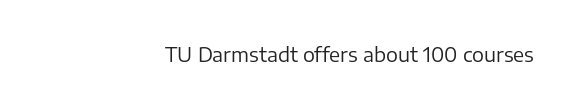
The image shows 20 px text type, upright; set right-aligned, normal letter spacing, not underlined.
